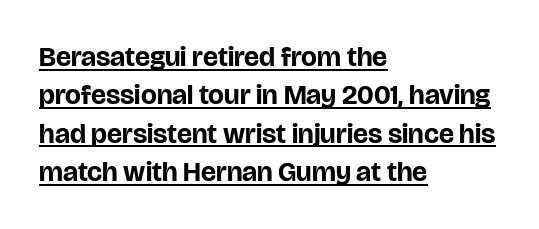
Q: Is the text bold? A: Yes.
Q: Is the text italic (slanted)? A: No, it is upright.
Q: Is the typeface a serif or a sans-serif typeface? A: Sans-serif.
Q: Is the text underlined? A: Yes.
Q: How is the paragraph aligned? A: Left-aligned.
Q: Is the spacing between letters normal or unusually wide? A: Normal.
Q: Is the spacing between lines tight, normal or loose? A: Normal.
Q: Width (condensed, normal, or wide)? A: Normal.
Q: Stroke contrast? A: Low.
Q: x-height? A: Large.
Q: Monospaced? A: No.
